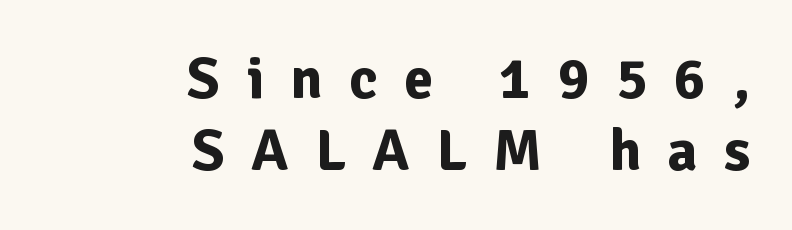
{"serif": "no", "italic": "no", "bold": "yes", "weight": "bold", "width": "normal", "stroke_contrast": "low", "x_height": "medium", "monospaced": "no", "underline": "no", "align": "right", "line_spacing_ratio": 1.22, "letter_spacing": "wide", "letter_spacing_em": 0.45, "glyph_px": 59}
